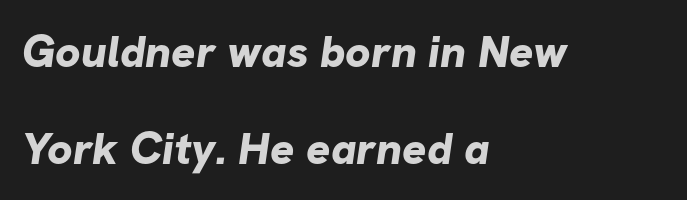
The image shows 45 px bold sans-serif type; set left-aligned, loose line spacing (2.15x), normal letter spacing, not underlined; low stroke contrast and a medium x-height.
